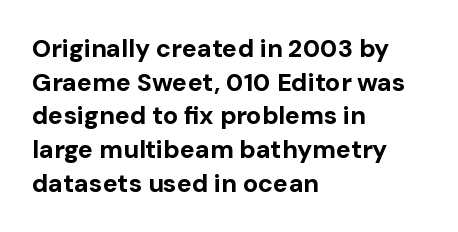
{"italic": "no", "bold": "yes", "underline": "no", "align": "left", "line_spacing": "normal", "line_spacing_ratio": 1.35, "letter_spacing": "normal", "letter_spacing_em": 0.0, "glyph_px": 25}
